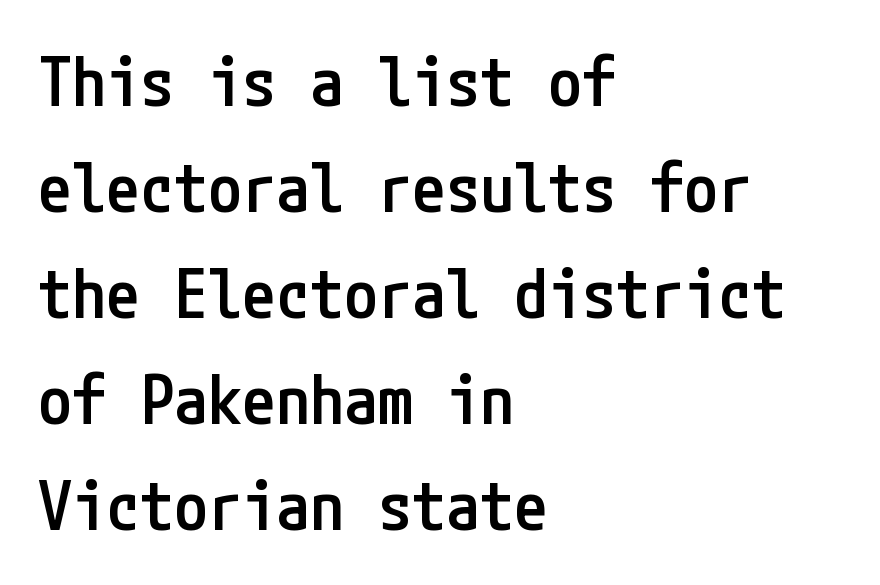
{"serif": "no", "italic": "no", "bold": "semi", "weight": "semibold", "width": "condensed", "stroke_contrast": "low", "x_height": "medium", "underline": "no", "align": "left", "line_spacing": "normal", "line_spacing_ratio": 1.56, "letter_spacing": "normal", "letter_spacing_em": 0.0, "glyph_px": 68}
